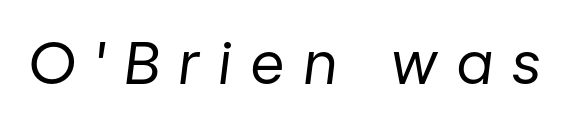
{"italic": "yes", "lean": "right", "slant_degrees": 7, "bold": "no", "weight": "regular", "width": "normal", "stroke_contrast": "low", "x_height": "medium", "monospaced": "no", "underline": "no", "letter_spacing": "wide", "letter_spacing_em": 0.35, "glyph_px": 58}
